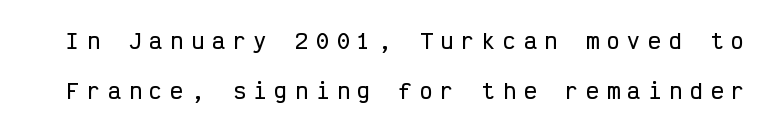
The image shows 21 px text type, upright; set loose line spacing (2.39x), unusually wide letter spacing (+0.39 em), not underlined.
